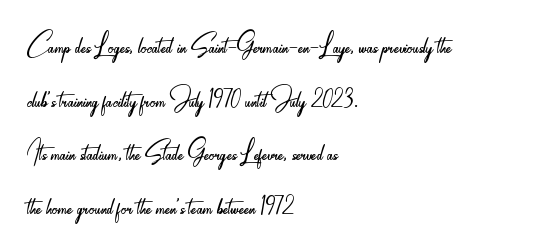
If you drew a ruler down the left edge, every line would touch it. Honestly, the row spacing looks completely unremarkable. Has an underline been added? It has not. The font sits on the lighter half of the weight spectrum, regular included. The rendering keeps characters at their native spacing.
